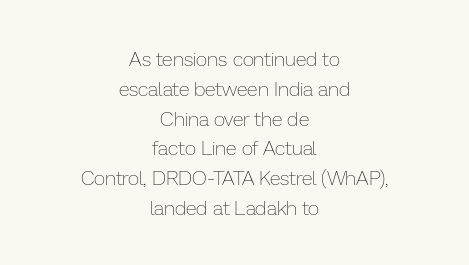
Q: Is the text bold? A: No.
Q: Is the text italic (slanted)? A: No, it is upright.
Q: Is the text underlined? A: No.
Q: How is the paragraph aligned? A: Centered.
Q: Is the spacing between letters normal or unusually wide? A: Normal.
Q: Is the spacing between lines tight, normal or loose? A: Normal.
